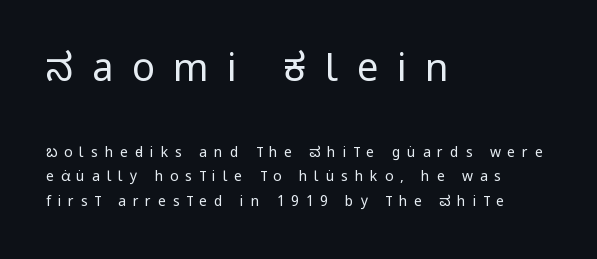
Spacing between characters has been opened up far beyond the box default. The weight would be labelled regular, book, light, or lighter still. Larger block? The one above; the one below is distinctly smaller. Reading down the block, your eye returns to a fixed left position each line. Stroke terminals: plain, sans-serif.
